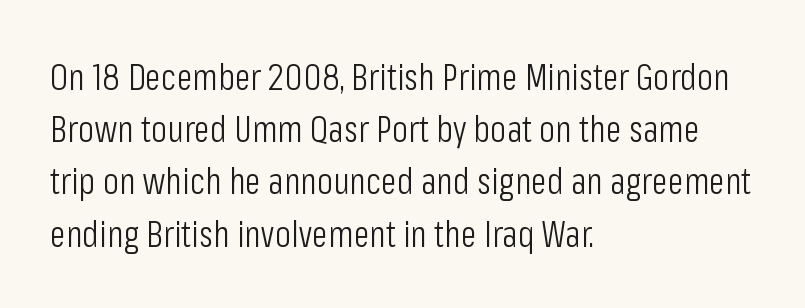
Q: Is the text bold? A: No.
Q: Is the text italic (slanted)? A: No, it is upright.
Q: Is the typeface a serif or a sans-serif typeface? A: Sans-serif.
Q: Is the text underlined? A: No.
Q: How is the paragraph aligned? A: Left-aligned.
Q: Is the spacing between letters normal or unusually wide? A: Normal.
Q: Is the spacing between lines tight, normal or loose? A: Normal.
Q: Width (condensed, normal, or wide)? A: Condensed.
Q: Stroke contrast? A: Low.
Q: x-height? A: Medium.
Q: Monospaced? A: No.
